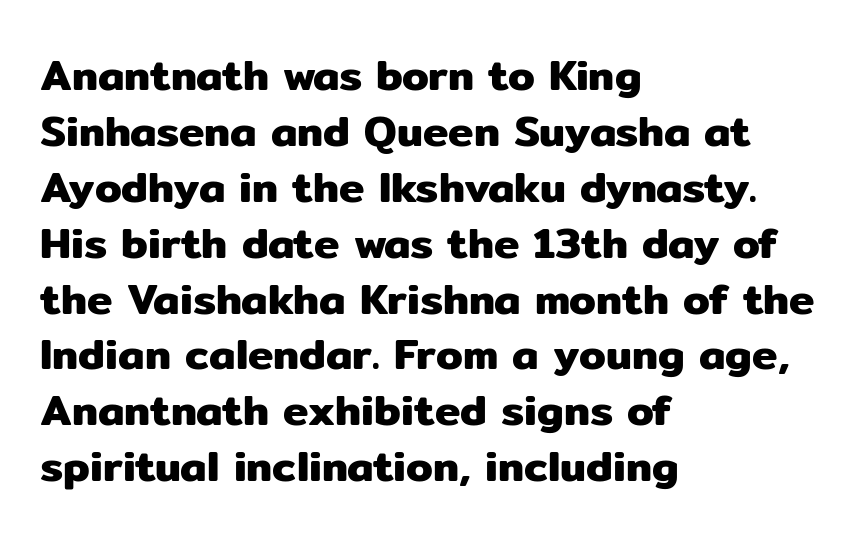
The image shows 43 px sans-serif type, upright; set left-aligned, normal line spacing (1.3x), normal letter spacing, not underlined; low stroke contrast and a medium x-height.
